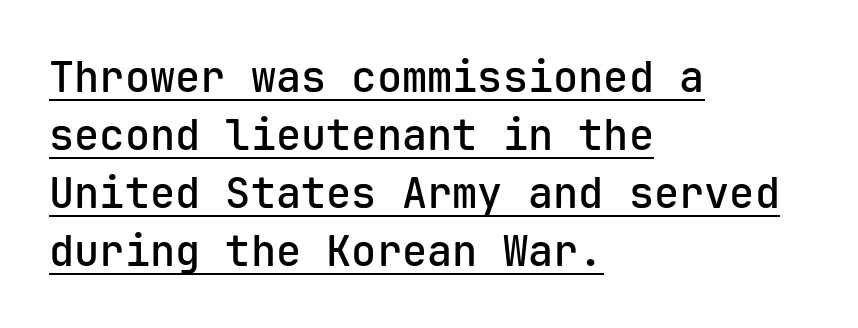
Q: Is the text bold? A: Semi-bold.
Q: Is the text italic (slanted)? A: No, it is upright.
Q: Is the typeface a serif or a sans-serif typeface? A: Sans-serif.
Q: Is the text underlined? A: Yes.
Q: How is the paragraph aligned? A: Left-aligned.
Q: Is the spacing between letters normal or unusually wide? A: Normal.
Q: Is the spacing between lines tight, normal or loose? A: Normal.
Q: Width (condensed, normal, or wide)? A: Normal.
Q: Stroke contrast? A: Low.
Q: x-height? A: Medium.
Q: Monospaced? A: Yes.
